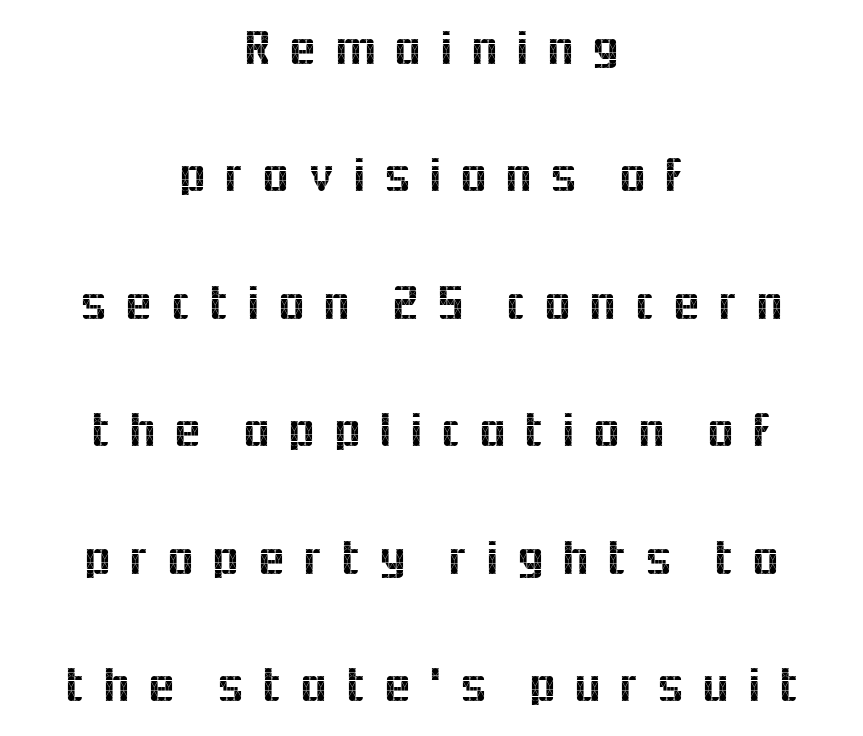
The image shows 51 px sans-serif type, upright; set centered, loose line spacing (2.5x), unusually wide letter spacing (+0.32 em), not underlined; a medium x-height.
